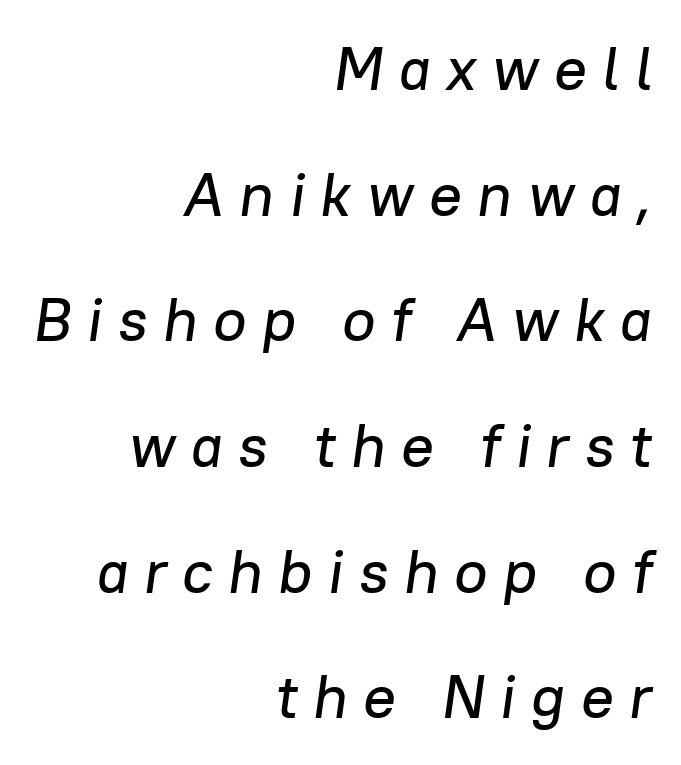
The image shows 61 px text type, italic (leaning right); set right-aligned, loose line spacing (2.06x), unusually wide letter spacing (+0.25 em), not underlined; low stroke contrast and a medium x-height.
